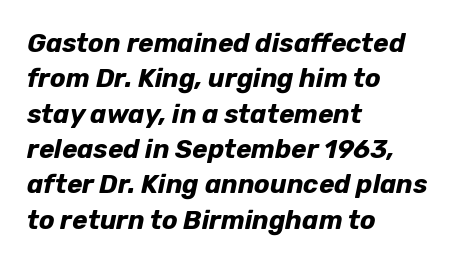
A dark, heavy texture on the line: the type is bold. Compared with typical paragraphs, the rows here are spaced about the same. Caption: standard tracking, unaltered. The foot of each line stays bare and open. A student would call this left alignment; a typographer would say flush left, rag right. Does the lettering tilt? It does — this is italic.
